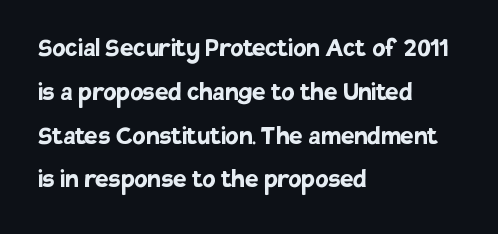
The image shows 30 px semibold sans-serif type, upright; set left-aligned, normal line spacing (1.46x), normal letter spacing, not underlined; low stroke contrast and a large x-height.
